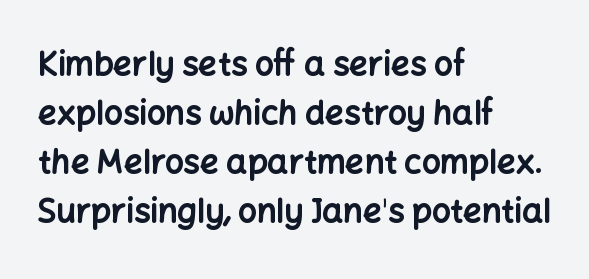
Just letters on the line, the space beneath them empty. Font category for this specimen: sans-serif. Proportional: the letters do not fall into vertical columns. Does extra space separate the letters? No, they use regular spacing. How would I describe the line gaps? Plain and ordinary.
